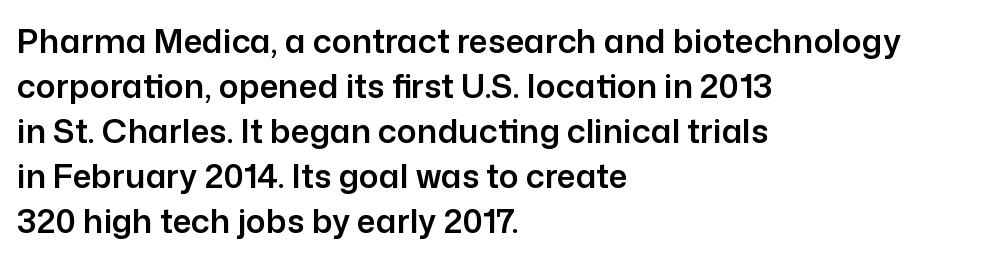
The image shows 33 px sans-serif type, upright; set left-aligned, normal line spacing (1.36x), normal letter spacing, not underlined; low stroke contrast and a medium x-height.
